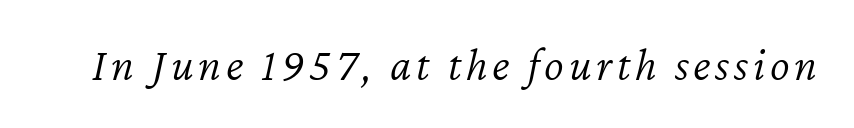
{"italic": "yes", "lean": "right", "slant_degrees": 12, "bold": "no", "weight": "light", "width": "normal", "stroke_contrast": "low", "x_height": "medium", "monospaced": "no", "underline": "no", "glyph_px": 47}
